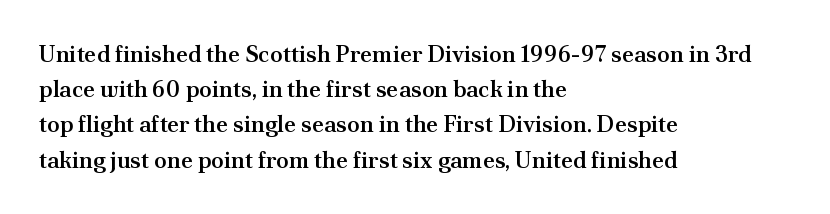
{"italic": "no", "bold": "semi", "underline": "no", "align": "left", "line_spacing": "normal", "line_spacing_ratio": 1.53, "letter_spacing": "normal", "letter_spacing_em": 0.0, "glyph_px": 23}
